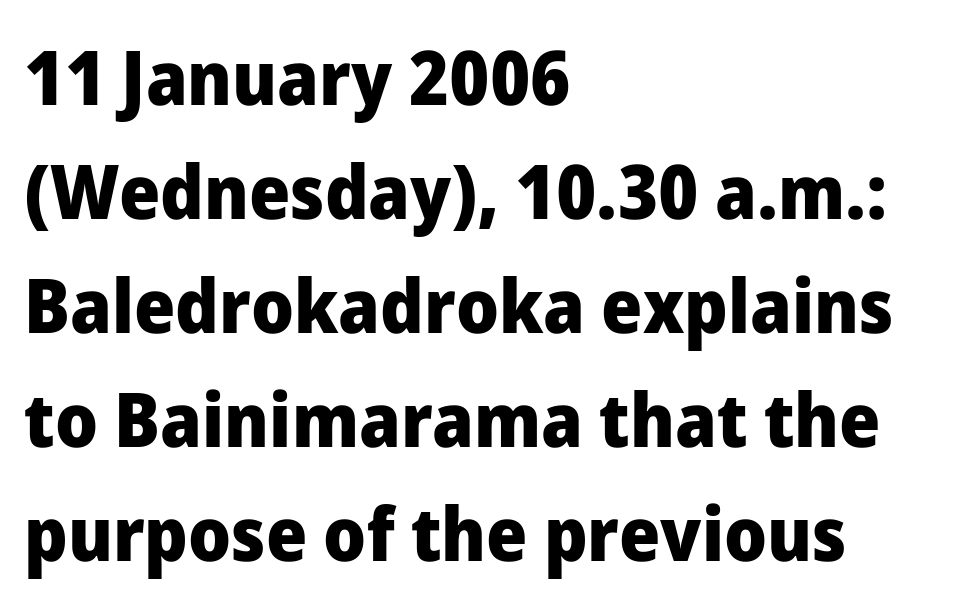
{"serif": "no", "italic": "no", "bold": "yes", "weight": "heavy", "width": "normal", "stroke_contrast": "low", "x_height": "medium", "monospaced": "no", "underline": "no", "align": "left", "line_spacing": "normal", "line_spacing_ratio": 1.52, "letter_spacing": "normal", "letter_spacing_em": 0.0, "glyph_px": 75}
